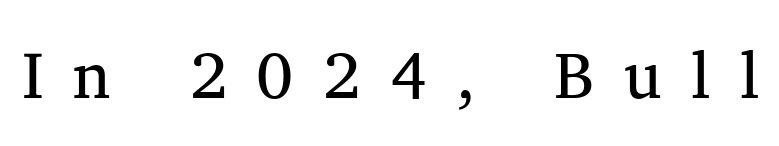
The image shows 66 px regular-weight serif type, upright; set unusually wide letter spacing (+0.45 em), not underlined; medium stroke contrast and a medium x-height.
